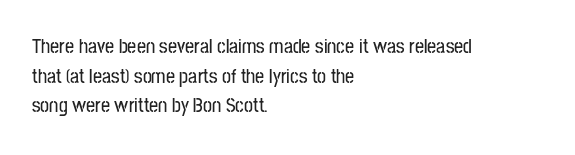
Q: Is the text italic (slanted)? A: No, it is upright.
Q: Is the text underlined? A: No.
Q: How is the paragraph aligned? A: Left-aligned.
Q: Is the spacing between letters normal or unusually wide? A: Normal.
Q: Is the spacing between lines tight, normal or loose? A: Normal.
